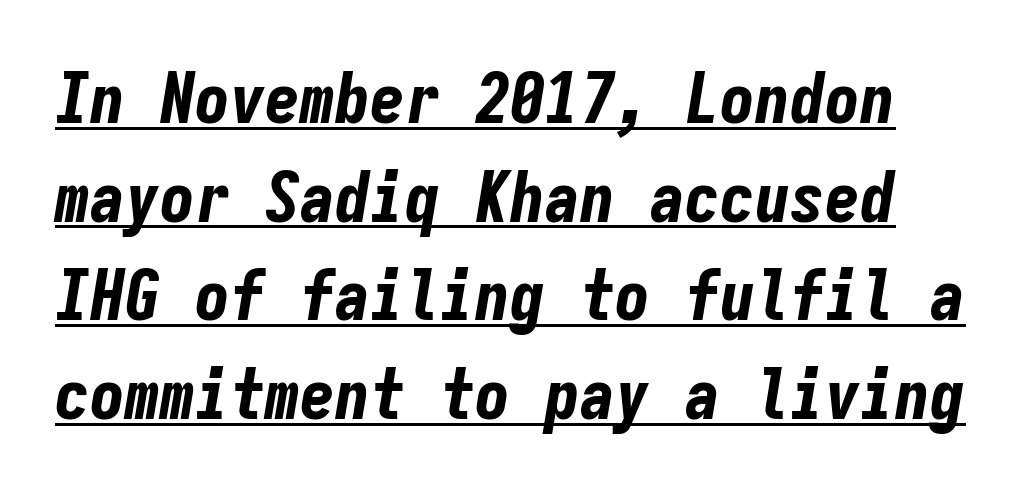
The image shows 70 px bold, condensed type, italic (leaning right), monospaced; set normal line spacing (1.41x), normal letter spacing, underlined; low stroke contrast and a medium x-height.
